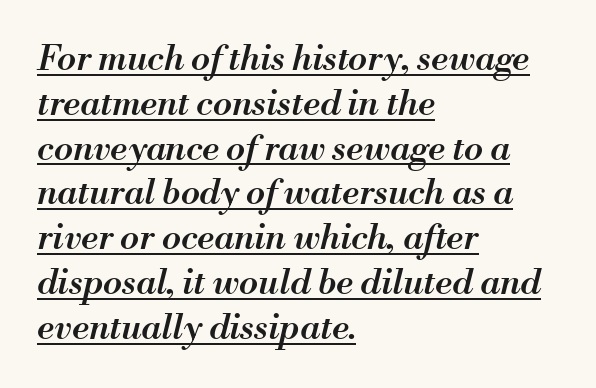
The image shows 35 px semibold type, italic (leaning right); set left-aligned, normal line spacing (1.28x), normal letter spacing, underlined; medium stroke contrast and a small x-height.
